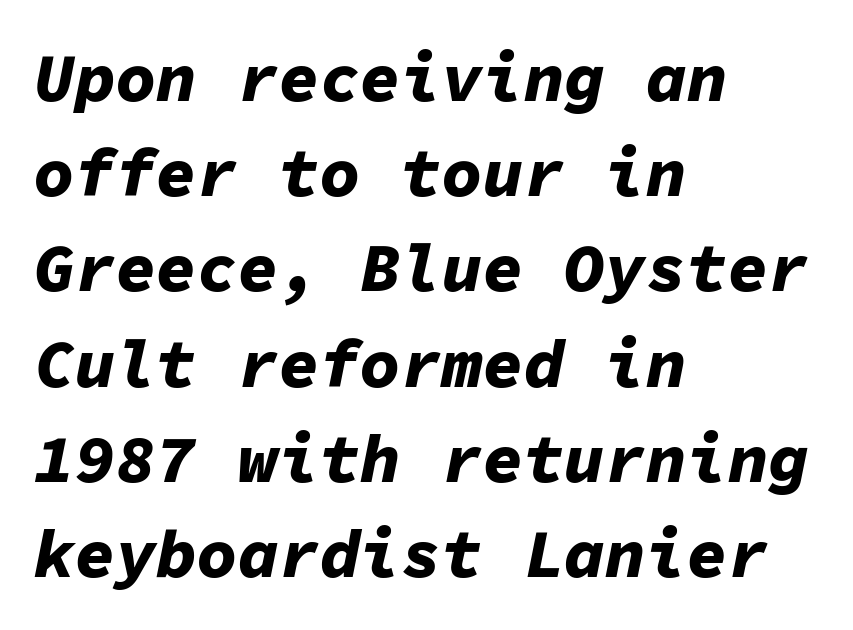
The image shows 68 px bold type, italic (leaning right), monospaced; set left-aligned, normal line spacing (1.4x), normal letter spacing, not underlined; low stroke contrast and a medium x-height.
